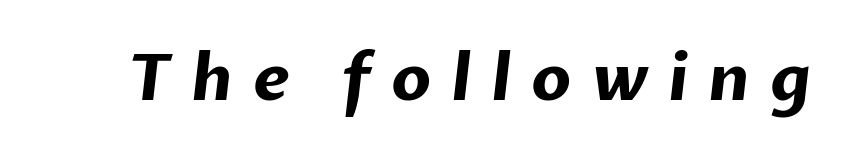
Q: Is the text bold? A: Yes.
Q: Is the typeface a serif or a sans-serif typeface? A: Sans-serif.
Q: Is the text underlined? A: No.
Q: Is the spacing between letters normal or unusually wide? A: Unusually wide.
Q: Width (condensed, normal, or wide)? A: Normal.
Q: Stroke contrast? A: Low.
Q: x-height? A: Medium.
Q: Monospaced? A: No.
